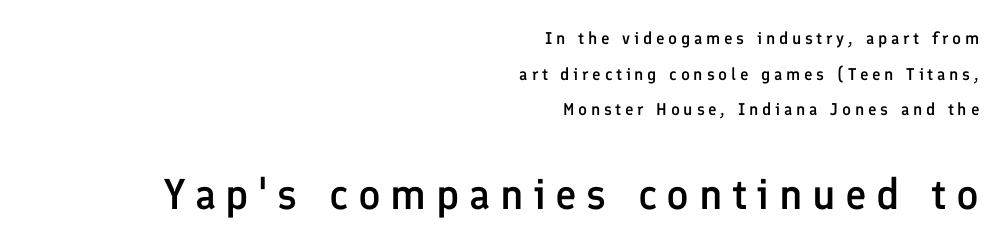
{"serif": "no", "italic": "no", "bold": "semi", "weight": "semibold", "width": "normal", "stroke_contrast": "low", "x_height": "medium", "monospaced": "no", "underline": "no", "align": "right", "line_spacing": "loose", "line_spacing_ratio": 2.09, "letter_spacing": "wide", "letter_spacing_em": 0.22, "larger_block": "second", "size_ratio": 2.53, "glyph_px": 43}
